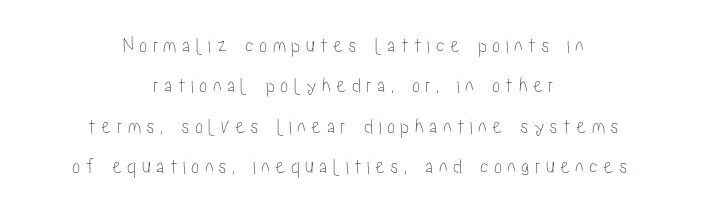
Q: Is the text italic (slanted)? A: No, it is upright.
Q: Is the text underlined? A: No.
Q: How is the paragraph aligned? A: Centered.
Q: Is the spacing between letters normal or unusually wide? A: Unusually wide.
